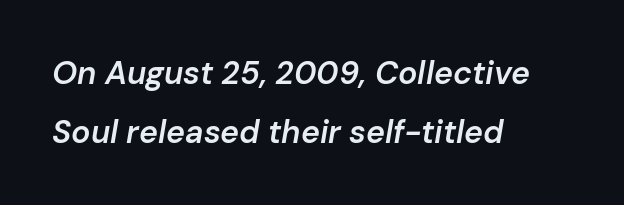
{"italic": "yes", "lean": "right", "slant_degrees": 10, "bold": "semi", "weight": "semibold", "width": "normal", "stroke_contrast": "low", "x_height": "medium", "monospaced": "no", "underline": "no", "align": "left", "line_spacing_ratio": 1.85, "letter_spacing": "normal", "letter_spacing_em": 0.0, "glyph_px": 32}
